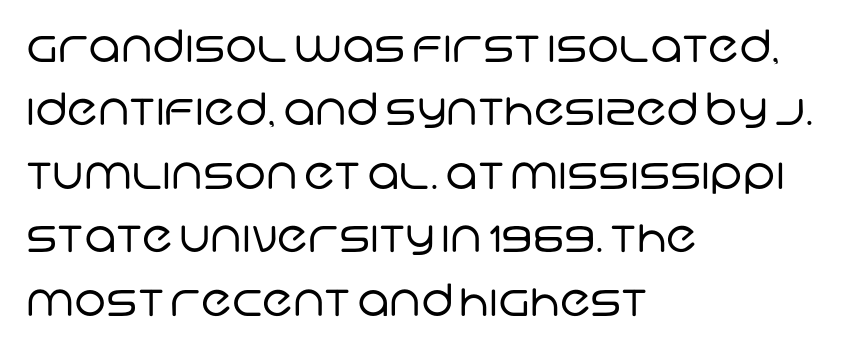
Each letter keeps its own natural width here, so spacing adapts to shape. Decoration check: the copy has no underline. The typeface has the unassuming heft of standard copy or less. What's the leading like? Ordinary, nothing unusual. Left-aligned paragraph, ragged on the right.
